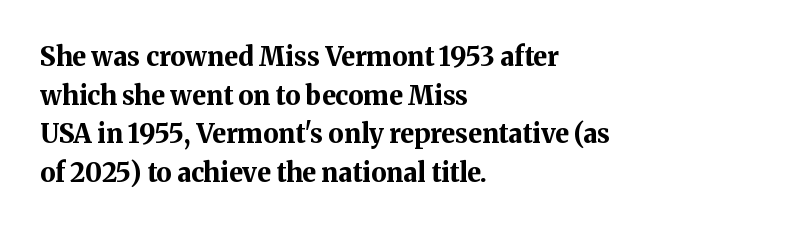
Q: Is the text bold? A: Yes.
Q: Is the text italic (slanted)? A: No, it is upright.
Q: Is the text underlined? A: No.
Q: How is the paragraph aligned? A: Left-aligned.
Q: Is the spacing between letters normal or unusually wide? A: Normal.
Q: Is the spacing between lines tight, normal or loose? A: Normal.
